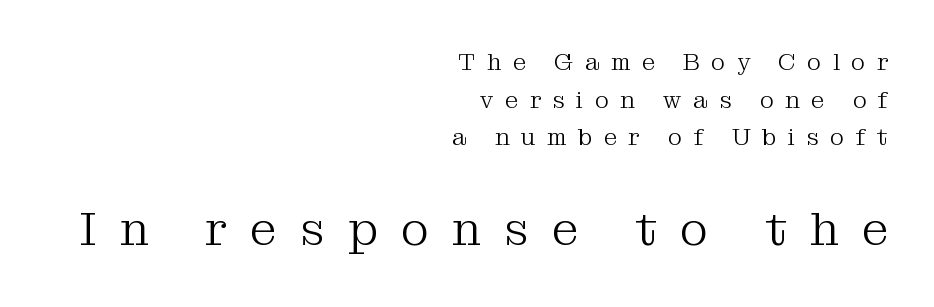
Q: Is the text bold? A: No.
Q: Is the text italic (slanted)? A: No, it is upright.
Q: Is the typeface a serif or a sans-serif typeface? A: Serif.
Q: Is the text underlined? A: No.
Q: How is the paragraph aligned? A: Right-aligned.
Q: Is the spacing between letters normal or unusually wide? A: Unusually wide.
Q: Is the spacing between lines tight, normal or loose? A: Normal.
Q: Which block of text is set in a larger size, the first (top) or the second (bottom)? A: The second (bottom) one.
Q: Width (condensed, normal, or wide)? A: Normal.
Q: Stroke contrast? A: Medium.
Q: x-height? A: Medium.
Q: Monospaced? A: No.
